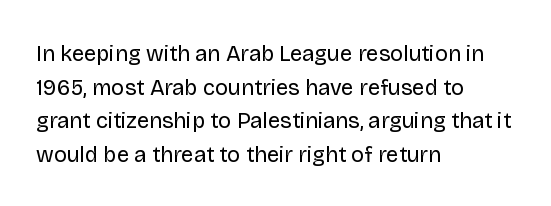
{"italic": "no", "bold": "no", "underline": "no", "align": "left", "line_spacing": "normal", "line_spacing_ratio": 1.53, "letter_spacing": "normal", "letter_spacing_em": 0.0, "glyph_px": 22}
